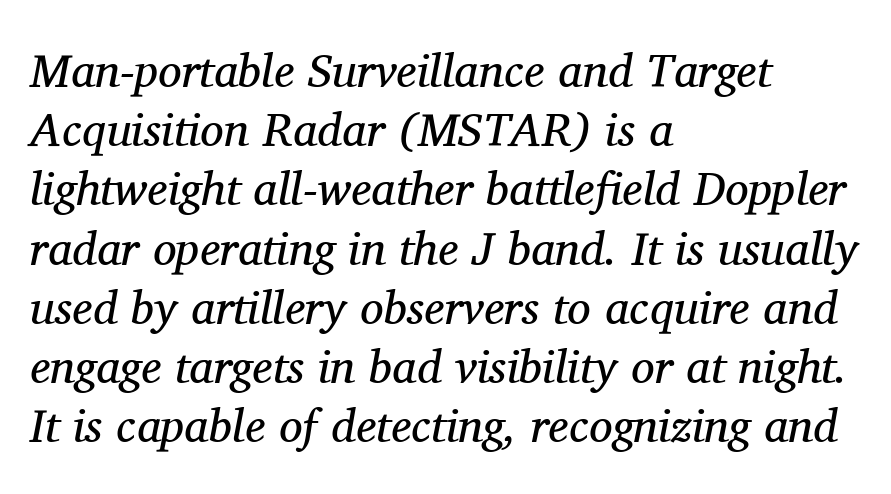
{"serif": "yes", "italic": "yes", "lean": "right", "slant_degrees": 11, "bold": "no", "weight": "regular", "width": "normal", "stroke_contrast": "medium", "x_height": "medium", "monospaced": "no", "underline": "no", "align": "left", "line_spacing": "normal", "line_spacing_ratio": 1.26, "letter_spacing": "normal", "letter_spacing_em": 0.0, "glyph_px": 47}
